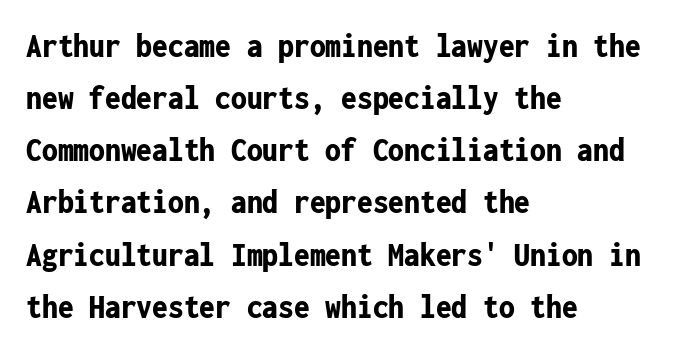
{"serif": "no", "italic": "no", "bold": "yes", "weight": "bold", "width": "condensed", "stroke_contrast": "low", "x_height": "medium", "monospaced": "yes", "underline": "no", "align": "left", "line_spacing": "normal", "line_spacing_ratio": 1.49, "letter_spacing": "normal", "letter_spacing_em": 0.0, "glyph_px": 35}
